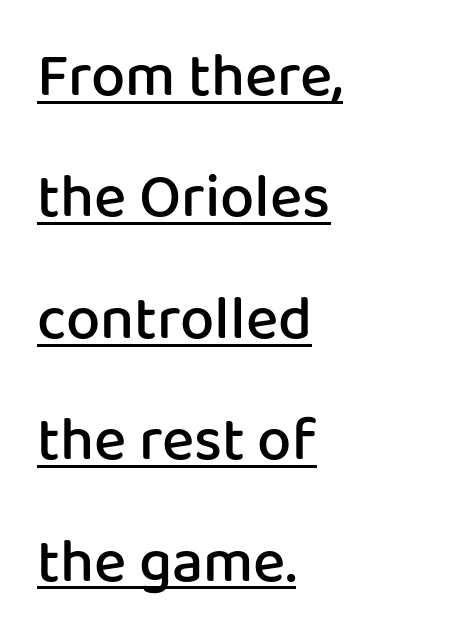
The image shows 61 px semibold sans-serif type, upright; set left-aligned, loose line spacing (1.99x), normal letter spacing, underlined; low stroke contrast and a medium x-height.
